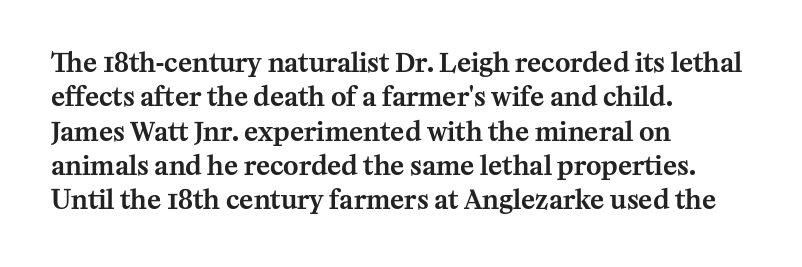
The image shows 26 px text type, upright; set left-aligned, normal line spacing (1.32x), normal letter spacing, not underlined.
